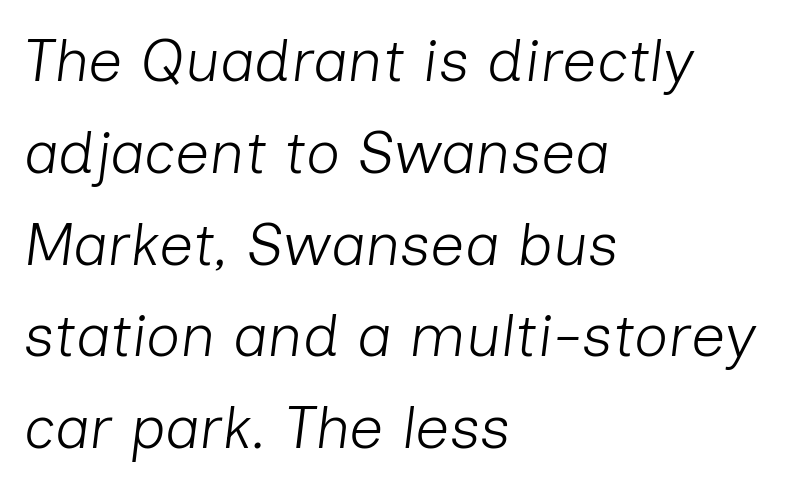
The image shows 60 px light type, italic (leaning right); set left-aligned, normal line spacing (1.53x), normal letter spacing, not underlined; low stroke contrast and a medium x-height.
